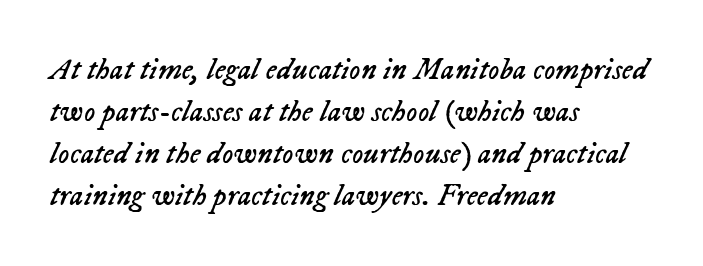
The image shows 31 px regular-weight type, italic (leaning right); set left-aligned, normal line spacing (1.35x), normal letter spacing, not underlined; low stroke contrast and a medium x-height.
